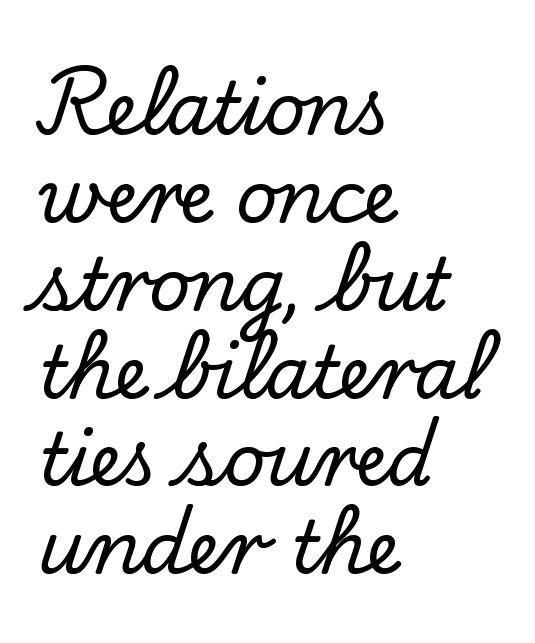
The image shows 72 px serif type; set left-aligned, line spacing 1.22x, normal letter spacing, not underlined; low stroke contrast and a small x-height.
